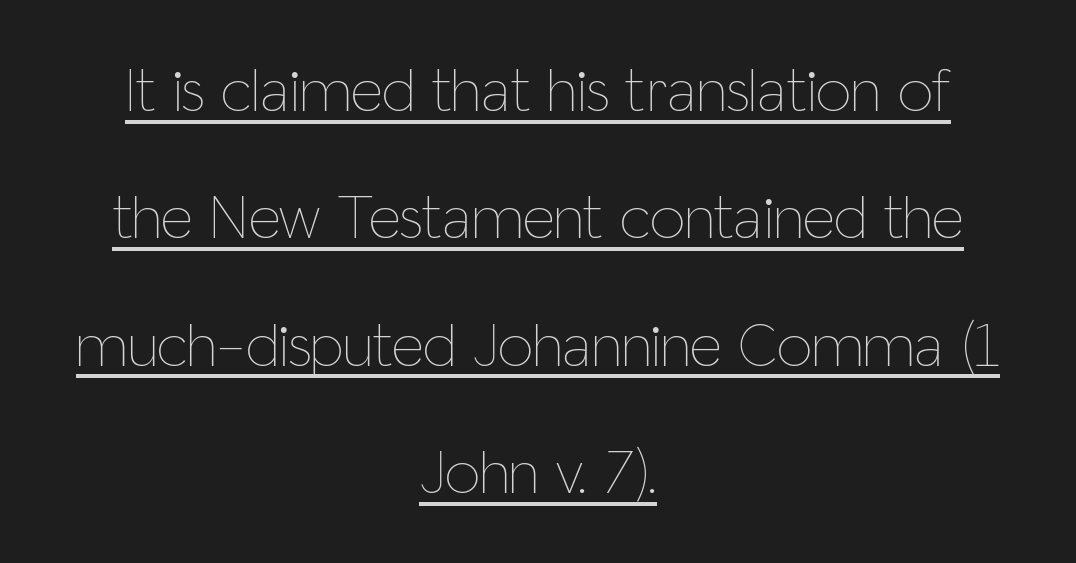
Like a heading marked for emphasis, these lines bear an underscore. Stroke thickness stays within the range of a standard reading face or lighter. The rendering keeps characters at their native spacing. Reading down the block, each line starts at a different indent, mirrored at its end. Vertical strokes here are truly vertical. Here the designer chose a conventional face with non-uniform glyph widths.
